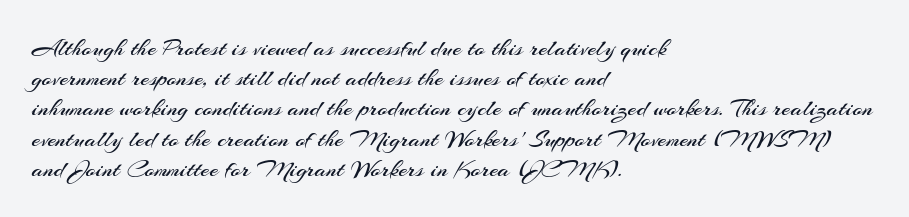
{"bold": "no", "underline": "no", "align": "left", "line_spacing_ratio": 1.21, "letter_spacing": "normal", "letter_spacing_em": 0.0, "glyph_px": 25}
